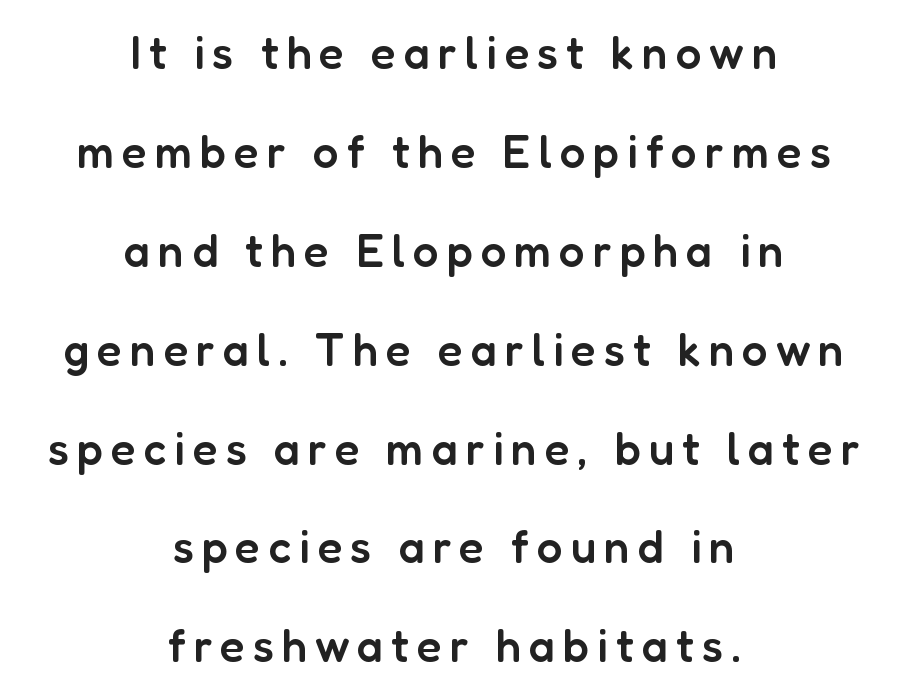
The image shows 46 px semibold sans-serif type, upright; set centered, loose line spacing (2.15x), not underlined; low stroke contrast and a medium x-height.
